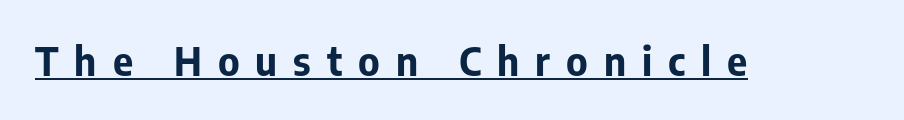
Q: Is the text bold? A: Yes.
Q: Is the text italic (slanted)? A: No, it is upright.
Q: Is the typeface a serif or a sans-serif typeface? A: Sans-serif.
Q: Is the text underlined? A: Yes.
Q: Is the spacing between letters normal or unusually wide? A: Unusually wide.
Q: Width (condensed, normal, or wide)? A: Normal.
Q: Stroke contrast? A: Low.
Q: x-height? A: Medium.
Q: Monospaced? A: No.
